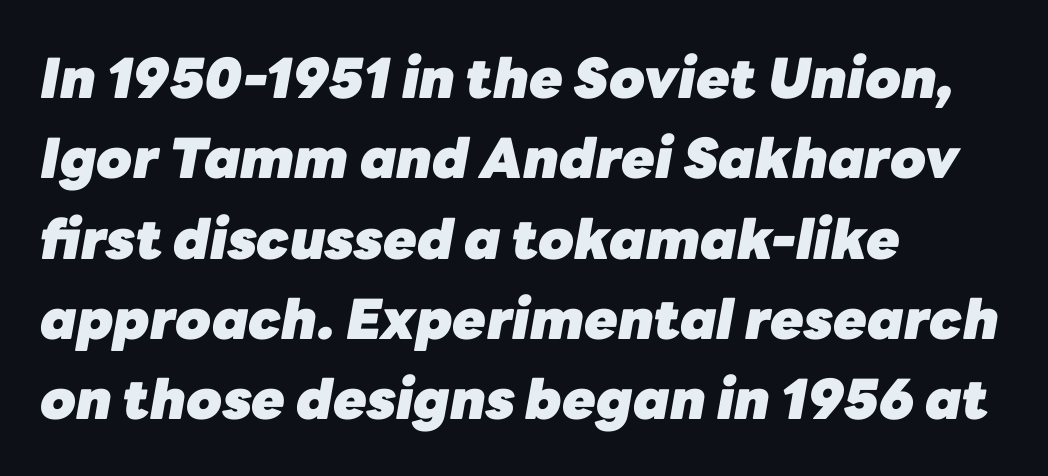
Q: Is the text bold? A: Yes.
Q: Is the text italic (slanted)? A: Yes, it leans right by about 10 degrees.
Q: Is the text underlined? A: No.
Q: How is the paragraph aligned? A: Left-aligned.
Q: Is the spacing between letters normal or unusually wide? A: Normal.
Q: Is the spacing between lines tight, normal or loose? A: Normal.
Q: Width (condensed, normal, or wide)? A: Normal.
Q: Stroke contrast? A: Low.
Q: x-height? A: Medium.
Q: Monospaced? A: No.
